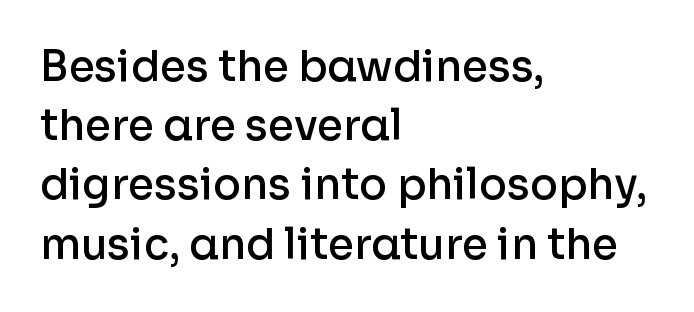
The rendering shows plain stroke endings on the letterforms — a sans-serif design. Reading down the column, the eye jumps a familiar distance to each next line. This sample has the flowing, uneven cadence of proportional lettering. Caption: multi-line text, flush left, ragged right. This sample uses an upright cut, with every glyph sitting square on the baseline. The area under the type is left untouched.
